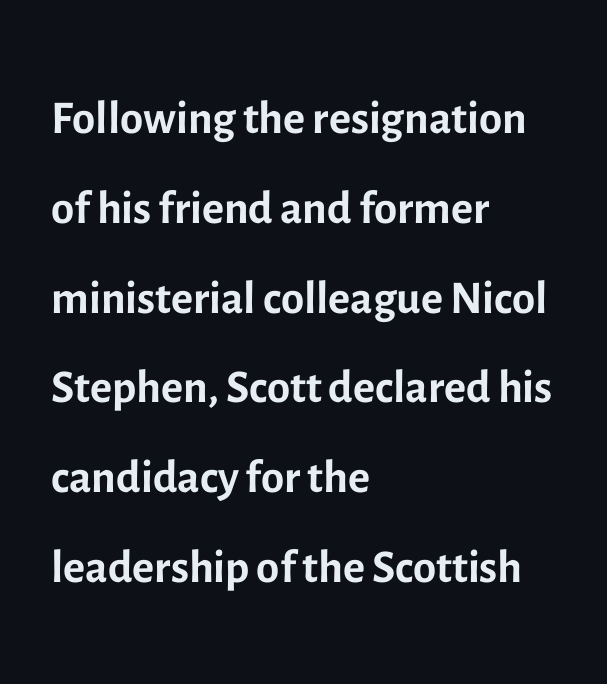
The image shows 67 px regular-weight sans-serif type, upright; set left-aligned, normal line spacing (1.34x), normal letter spacing, not underlined; a medium x-height.
